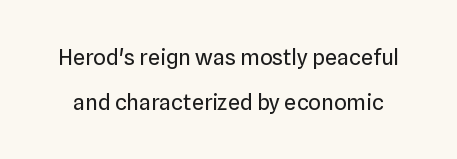
The image shows 22 px text type, upright; set loose line spacing (2.04x), normal letter spacing, not underlined.
